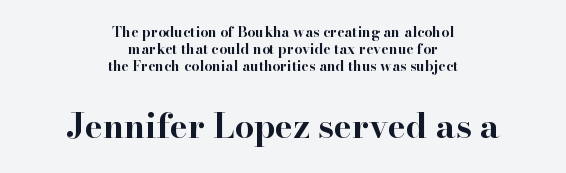
Of the two passages, the one underneath uses the larger point size. The lines in this sample share a center point and differ in where they start and stop. The passage shown is not underscored anywhere. Notice how the stems are strictly vertical — no italics here.
